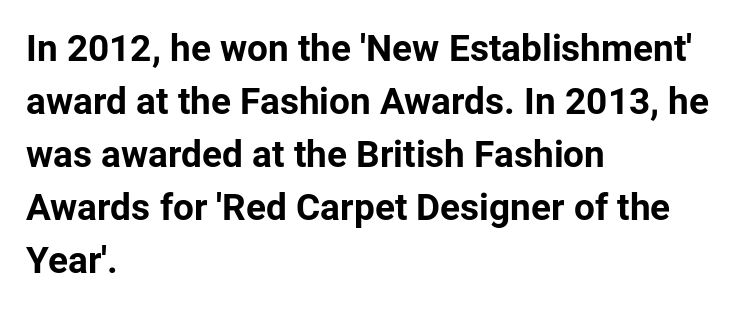
{"serif": "no", "italic": "no", "bold": "yes", "weight": "bold", "width": "normal", "stroke_contrast": "low", "x_height": "medium", "monospaced": "no", "underline": "no", "align": "left", "line_spacing": "normal", "line_spacing_ratio": 1.43, "letter_spacing": "normal", "letter_spacing_em": 0.0, "glyph_px": 37}
